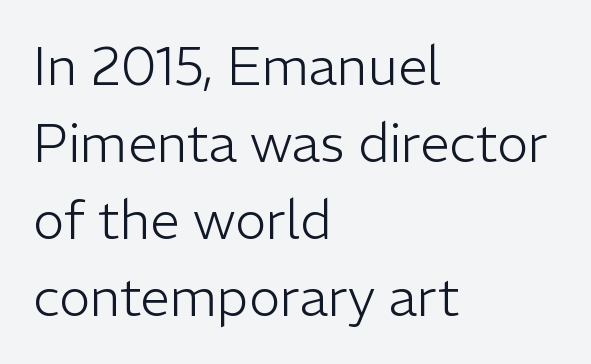
The image shows 53 px light sans-serif type, upright; set left-aligned, normal line spacing (1.45x), normal letter spacing, not underlined; low stroke contrast and a medium x-height.
